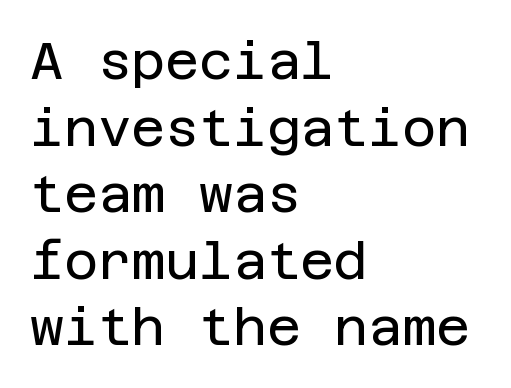
The image shows 52 px regular-weight sans-serif type, upright; set left-aligned, normal line spacing (1.28x), normal letter spacing, not underlined; low stroke contrast and a large x-height.
